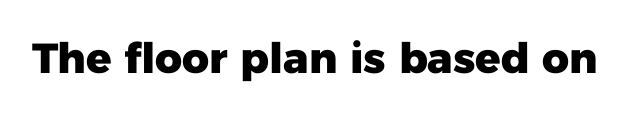
{"serif": "no", "italic": "no", "bold": "yes", "weight": "heavy", "width": "normal", "stroke_contrast": "low", "x_height": "medium", "monospaced": "no", "underline": "no", "letter_spacing": "normal", "letter_spacing_em": 0.0, "glyph_px": 42}
